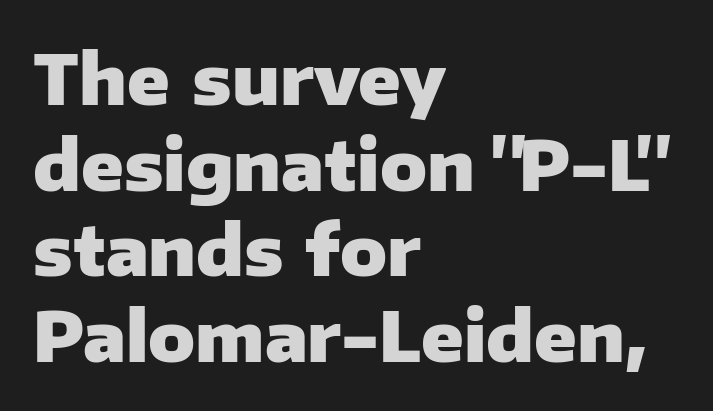
{"serif": "no", "italic": "no", "bold": "yes", "weight": "heavy", "width": "normal", "stroke_contrast": "low", "x_height": "medium", "monospaced": "no", "underline": "no", "align": "left", "line_spacing_ratio": 1.24, "letter_spacing": "normal", "letter_spacing_em": 0.0, "glyph_px": 69}
